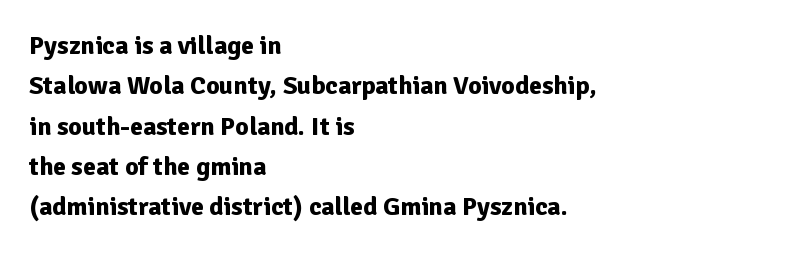
Q: Is the text bold? A: Yes.
Q: Is the text italic (slanted)? A: No, it is upright.
Q: Is the text underlined? A: No.
Q: How is the paragraph aligned? A: Left-aligned.
Q: Is the spacing between letters normal or unusually wide? A: Normal.
Q: Is the spacing between lines tight, normal or loose? A: Normal.
